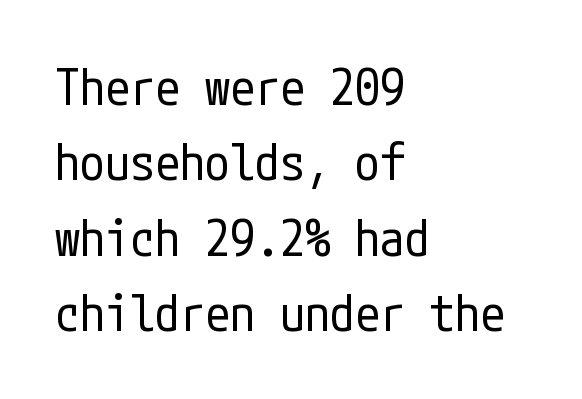
Line starts are locked; line ends wander. The lines sit at an ordinary, default distance from one another. The line texture is even and compact thanks to regular tracking. The font is comparable to plain body text, perhaps lighter.
